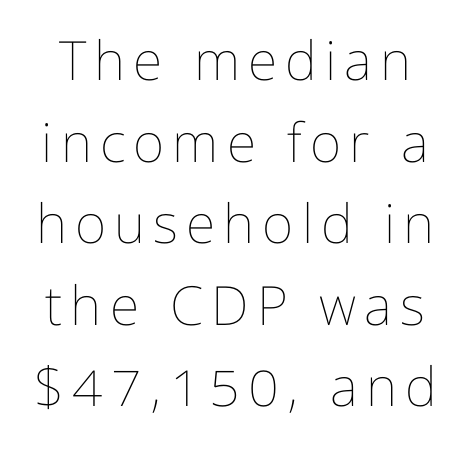
{"italic": "no", "bold": "no", "weight": "thin", "width": "condensed", "stroke_contrast": "low", "x_height": "medium", "monospaced": "no", "underline": "no", "line_spacing": "normal", "line_spacing_ratio": 1.51, "glyph_px": 54}
